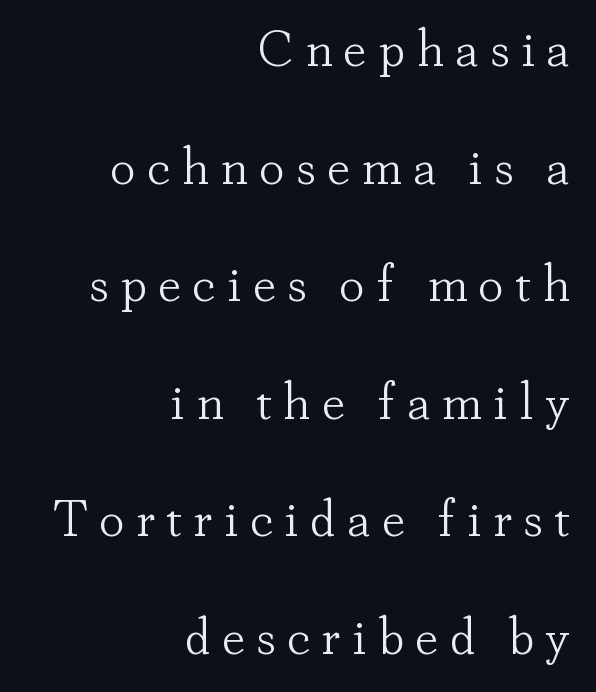
{"serif": "yes", "italic": "no", "bold": "no", "weight": "light", "width": "normal", "stroke_contrast": "low", "x_height": "small", "monospaced": "no", "underline": "no", "align": "right", "line_spacing": "loose", "line_spacing_ratio": 2.26, "letter_spacing": "wide", "letter_spacing_em": 0.21, "glyph_px": 52}
